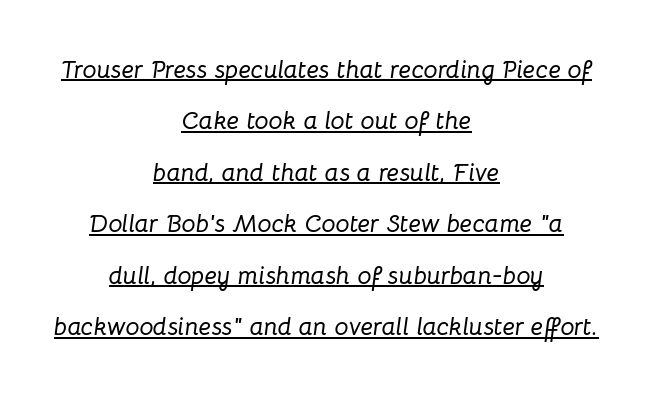
The image shows 25 px text type, italic (leaning right); set centered, loose line spacing (2.06x), normal letter spacing, underlined.
